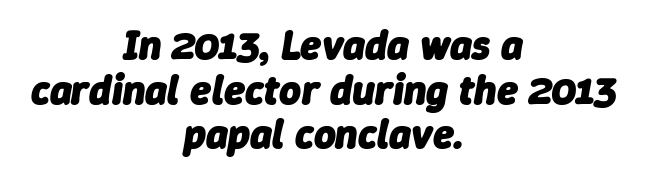
{"italic": "yes", "lean": "right", "slant_degrees": 9, "bold": "yes", "weight": "heavy", "width": "normal", "stroke_contrast": "low", "x_height": "medium", "monospaced": "no", "underline": "no", "align": "center", "line_spacing": "tight", "line_spacing_ratio": 1.06, "letter_spacing": "normal", "letter_spacing_em": 0.0, "glyph_px": 42}
